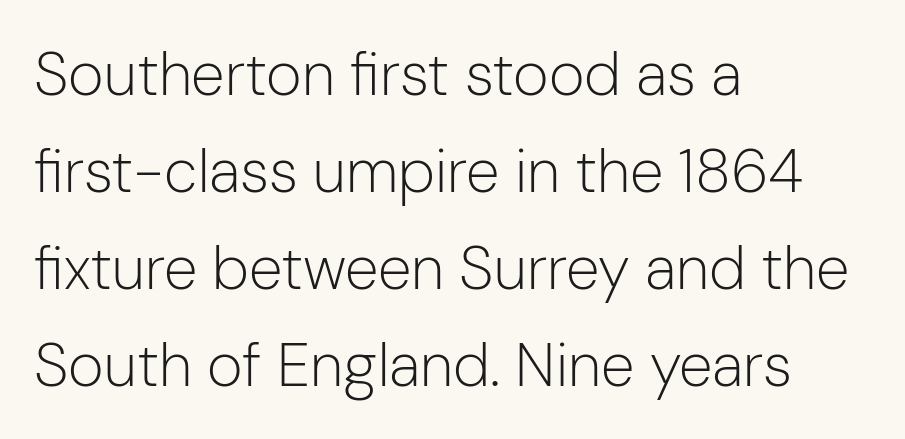
{"serif": "no", "italic": "no", "bold": "no", "weight": "light", "width": "normal", "stroke_contrast": "low", "x_height": "medium", "monospaced": "no", "underline": "no", "align": "left", "line_spacing": "normal", "line_spacing_ratio": 1.59, "letter_spacing": "normal", "letter_spacing_em": 0.0, "glyph_px": 61}
